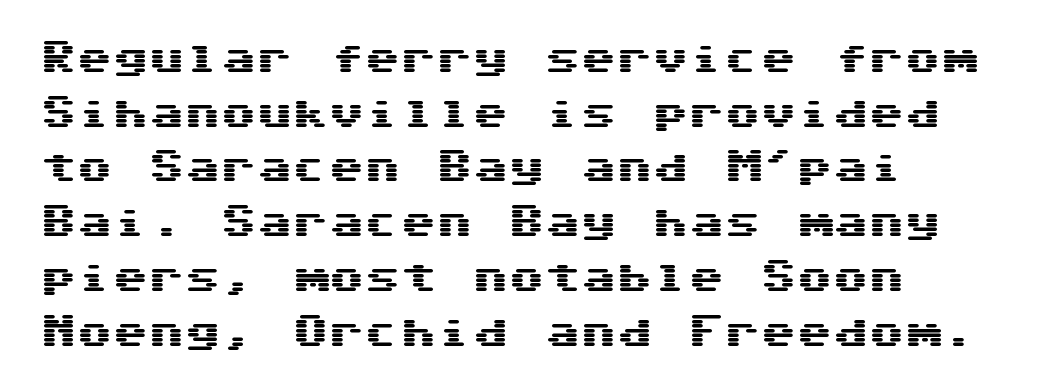
{"serif": "no", "italic": "no", "width": "wide", "stroke_contrast": "medium", "x_height": "medium", "underline": "no", "align": "left", "line_spacing": "normal", "line_spacing_ratio": 1.52, "letter_spacing": "normal", "letter_spacing_em": 0.0, "glyph_px": 36}
